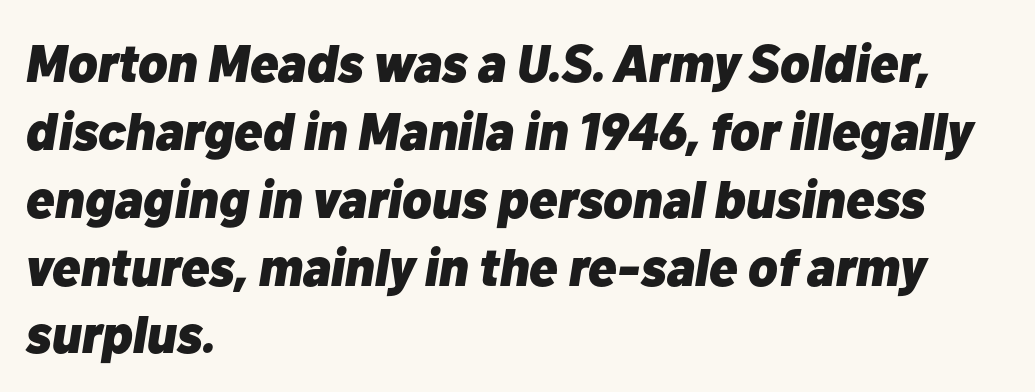
Q: Is the text bold? A: Yes.
Q: Is the text italic (slanted)? A: Yes, it leans right by about 10 degrees.
Q: Is the text underlined? A: No.
Q: How is the paragraph aligned? A: Left-aligned.
Q: Is the spacing between letters normal or unusually wide? A: Normal.
Q: Is the spacing between lines tight, normal or loose? A: Normal.
Q: Width (condensed, normal, or wide)? A: Normal.
Q: Stroke contrast? A: Low.
Q: x-height? A: Medium.
Q: Monospaced? A: No.
